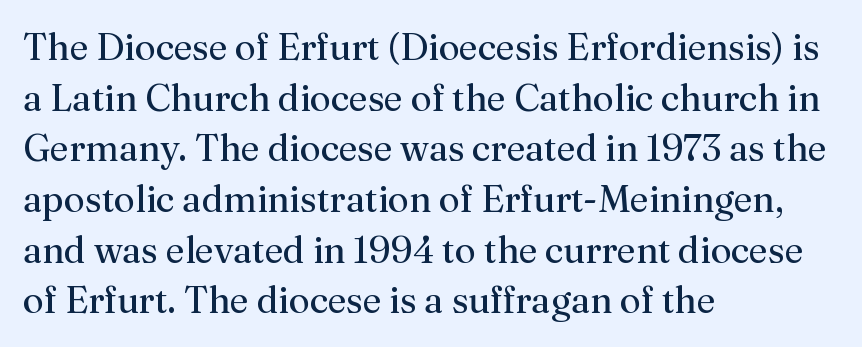
Q: Is the text bold? A: No.
Q: Is the text italic (slanted)? A: No, it is upright.
Q: Is the typeface a serif or a sans-serif typeface? A: Serif.
Q: Is the text underlined? A: No.
Q: How is the paragraph aligned? A: Left-aligned.
Q: Is the spacing between letters normal or unusually wide? A: Normal.
Q: Is the spacing between lines tight, normal or loose? A: Normal.
Q: Width (condensed, normal, or wide)? A: Normal.
Q: Stroke contrast? A: Medium.
Q: x-height? A: Medium.
Q: Monospaced? A: No.
